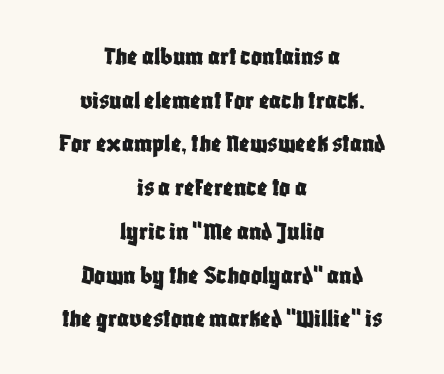
The image shows 27 px text type, upright; set centered, normal line spacing (1.62x), normal letter spacing, not underlined.
